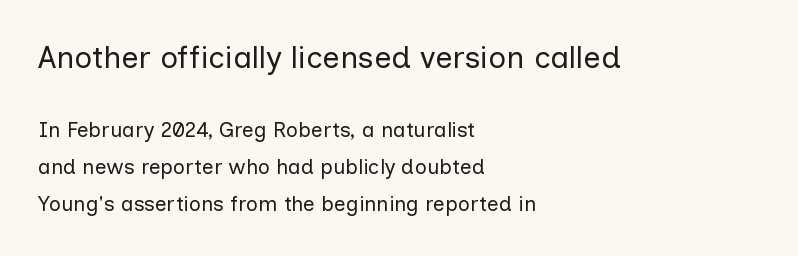
The image shows 31 px regular-weight sans-serif type, upright; set left-aligned, line spacing 1.76x, normal letter spacing, not underlined; the first (top) block is 1.48x larger; low stroke contrast and a medium x-height.
